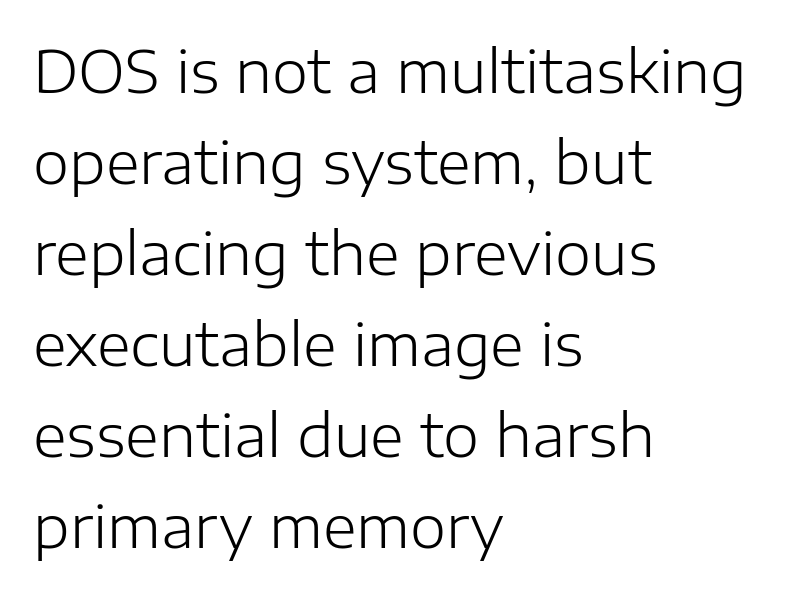
Do the letters lean? They stand straight. Words float on clear page, feet unadorned. I'd call this a sans setting — the letters go barefoot. Here the designer chose a conventional face with non-uniform glyph widths.
